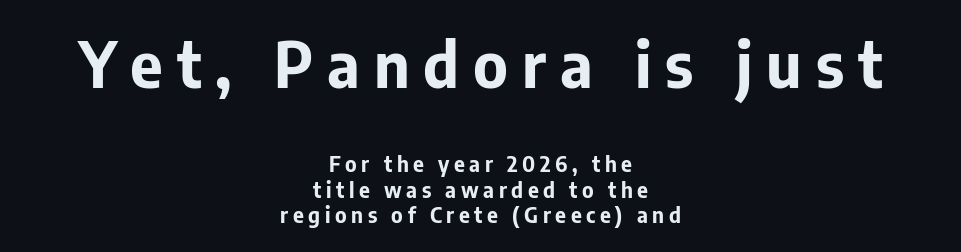
Characters remain perfectly vertical along every line. Note the varied advance widths — an 'i' is clearly narrower than an 'm'. The tracking reads as deliberately expanded to a designer's eye. The earlier block is typeset at a bigger size than the later block. Check where the strokes stop: nothing finishes them off — pure sans. Visually the block forms a symmetrical silhouette, jagged on both flanks.
